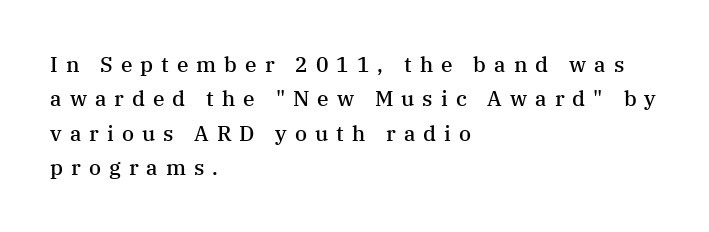
Q: Is the text bold? A: Semi-bold.
Q: Is the text italic (slanted)? A: No, it is upright.
Q: Is the text underlined? A: No.
Q: How is the paragraph aligned? A: Left-aligned.
Q: Is the spacing between letters normal or unusually wide? A: Unusually wide.
Q: Is the spacing between lines tight, normal or loose? A: Normal.
